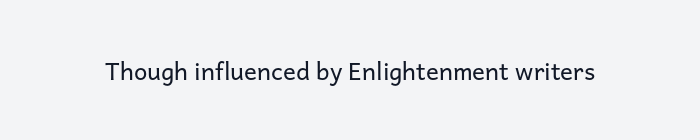
The image shows 24 px text type, upright; set normal letter spacing, not underlined.
